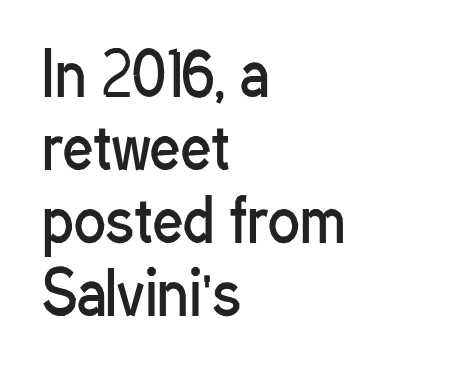
This rendering employs a face without finishing strokes, i.e., a sans-serif. A roman cut, with each character standing at attention. You could call the tracking neutral — neither tight nor loose. The area under the type is left untouched. Note the varied advance widths — an 'i' is clearly narrower than an 'm'. If you drew a ruler down the left edge, every line would touch it.
